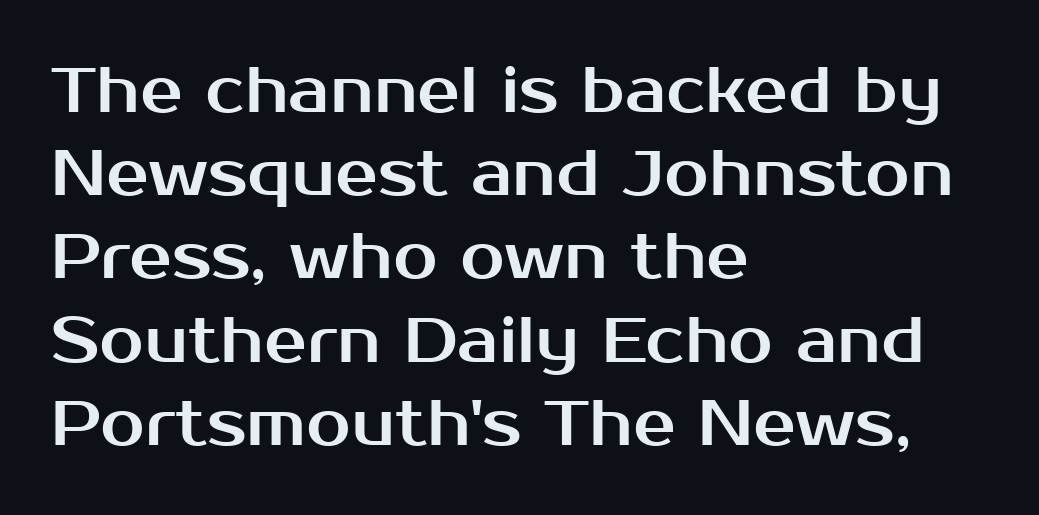
The image shows 64 px sans-serif type, upright; set left-aligned, normal line spacing (1.3x), normal letter spacing, not underlined; medium stroke contrast and a medium x-height.
